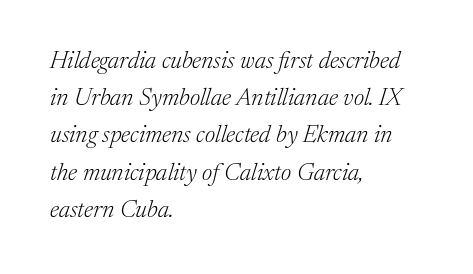
The image shows 24 px text type, italic (leaning right); set left-aligned, normal line spacing (1.55x), normal letter spacing, not underlined.
